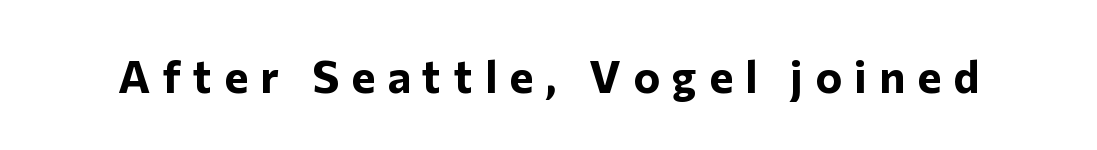
Q: Is the text bold? A: Yes.
Q: Is the text italic (slanted)? A: No, it is upright.
Q: Is the typeface a serif or a sans-serif typeface? A: Sans-serif.
Q: Is the text underlined? A: No.
Q: Is the spacing between letters normal or unusually wide? A: Unusually wide.
Q: Width (condensed, normal, or wide)? A: Normal.
Q: Stroke contrast? A: Low.
Q: x-height? A: Medium.
Q: Monospaced? A: No.
